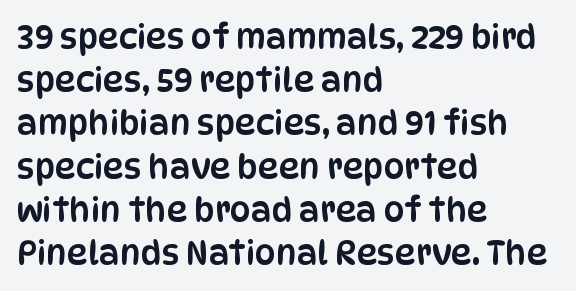
Quick note: interline space is typical. Look at the bottom of the vertical strokes: they stop flat, with no serifs. Here the designer chose a conventional face with non-uniform glyph widths. Designer's note — italics off, roman on. Honestly, the letter spacing is just normal — you wouldn't notice it.
